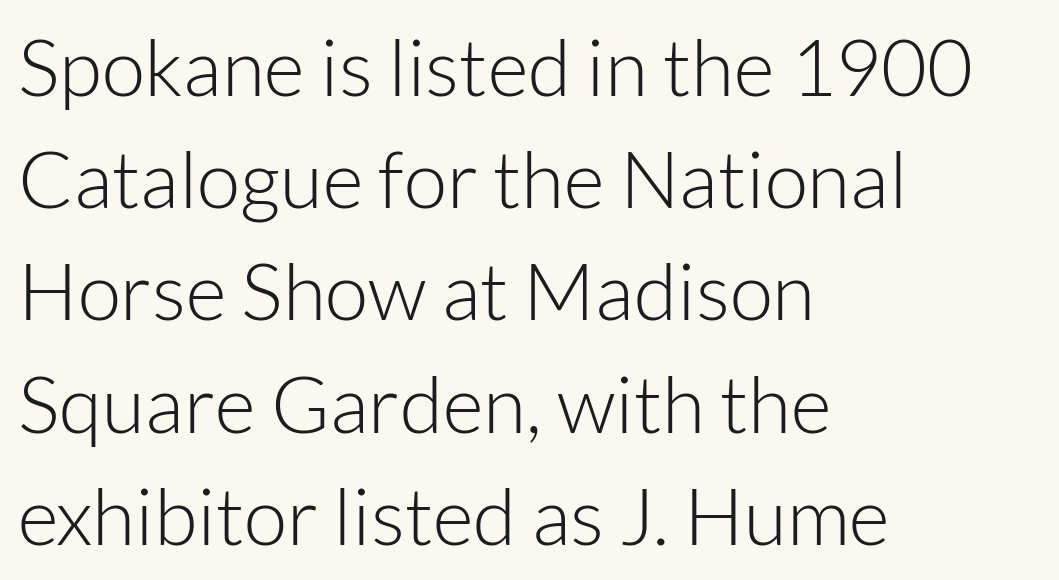
The image shows 79 px light sans-serif type, upright; set left-aligned, normal line spacing (1.42x), normal letter spacing, not underlined; low stroke contrast and a medium x-height.
